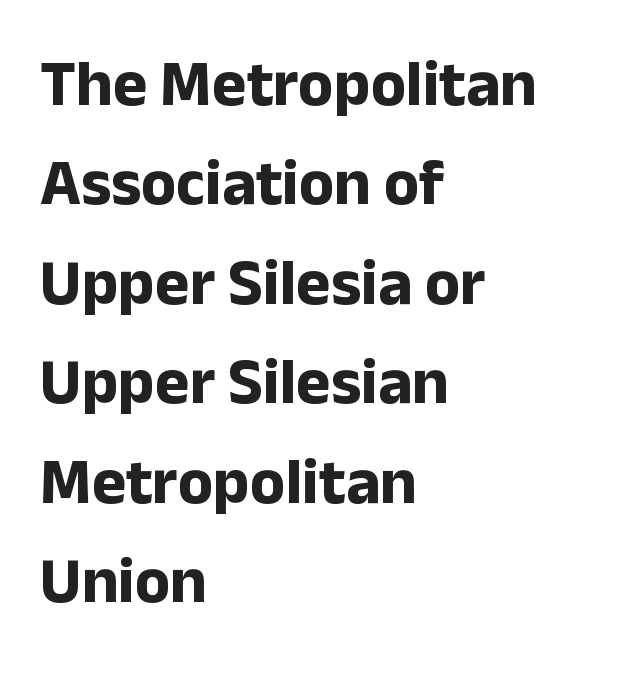
Q: Is the text bold? A: Yes.
Q: Is the text italic (slanted)? A: No, it is upright.
Q: Is the typeface a serif or a sans-serif typeface? A: Sans-serif.
Q: Is the text underlined? A: No.
Q: How is the paragraph aligned? A: Left-aligned.
Q: Is the spacing between letters normal or unusually wide? A: Normal.
Q: Is the spacing between lines tight, normal or loose? A: Normal.
Q: Width (condensed, normal, or wide)? A: Normal.
Q: Stroke contrast? A: Low.
Q: x-height? A: Medium.
Q: Monospaced? A: No.
